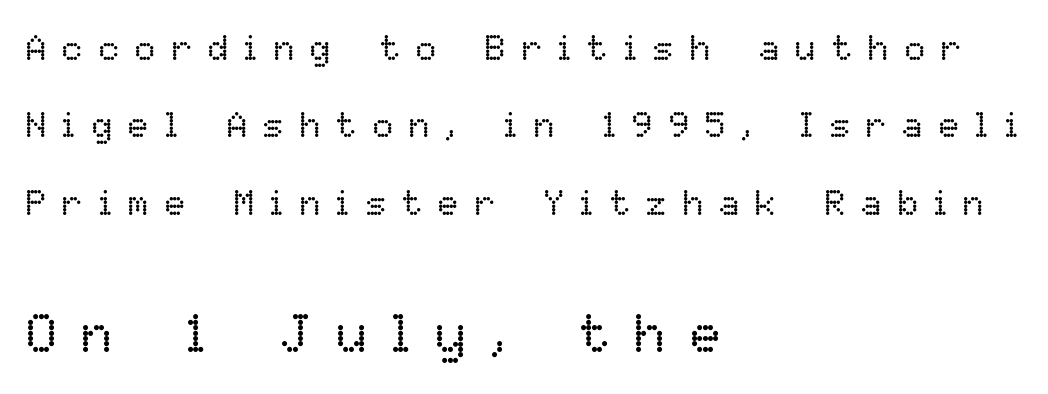
Q: Is the text bold? A: No.
Q: Is the text italic (slanted)? A: No, it is upright.
Q: Is the text underlined? A: No.
Q: How is the paragraph aligned? A: Left-aligned.
Q: Is the spacing between letters normal or unusually wide? A: Unusually wide.
Q: Is the spacing between lines tight, normal or loose? A: Loose.
Q: Which block of text is set in a larger size, the first (top) or the second (bottom)? A: The second (bottom) one.
Q: Width (condensed, normal, or wide)? A: Normal.
Q: Stroke contrast? A: Low.
Q: x-height? A: Medium.
Q: Monospaced? A: No.
